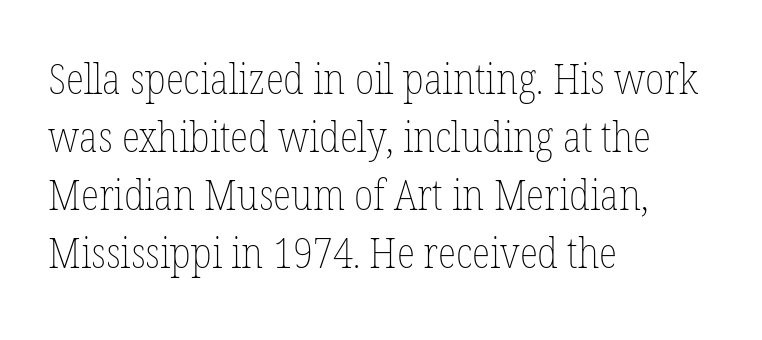
Q: Is the text bold? A: No.
Q: Is the text italic (slanted)? A: No, it is upright.
Q: Is the text underlined? A: No.
Q: How is the paragraph aligned? A: Left-aligned.
Q: Is the spacing between letters normal or unusually wide? A: Normal.
Q: Is the spacing between lines tight, normal or loose? A: Normal.
Q: Width (condensed, normal, or wide)? A: Condensed.
Q: Stroke contrast? A: Low.
Q: x-height? A: Medium.
Q: Monospaced? A: No.
